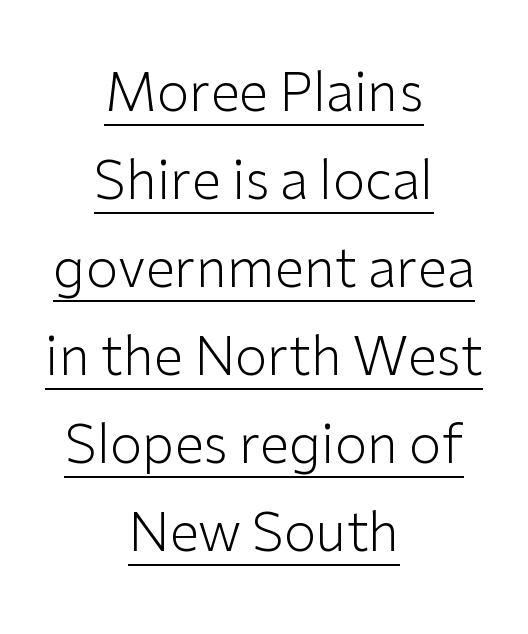
Q: Is the text bold? A: No.
Q: Is the text italic (slanted)? A: No, it is upright.
Q: Is the typeface a serif or a sans-serif typeface? A: Sans-serif.
Q: Is the text underlined? A: Yes.
Q: How is the paragraph aligned? A: Centered.
Q: Is the spacing between letters normal or unusually wide? A: Normal.
Q: Is the spacing between lines tight, normal or loose? A: Normal.
Q: Width (condensed, normal, or wide)? A: Normal.
Q: Stroke contrast? A: Low.
Q: x-height? A: Medium.
Q: Monospaced? A: No.
